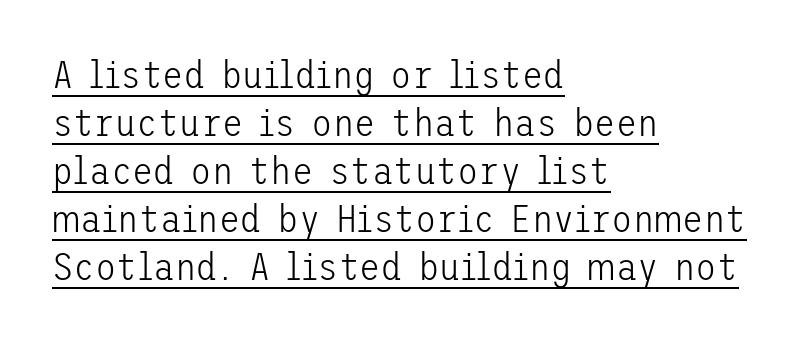
{"serif": "no", "italic": "no", "bold": "no", "weight": "light", "width": "normal", "stroke_contrast": "low", "x_height": "medium", "underline": "yes", "align": "left", "line_spacing_ratio": 1.23, "letter_spacing": "normal", "letter_spacing_em": 0.0, "glyph_px": 39}
